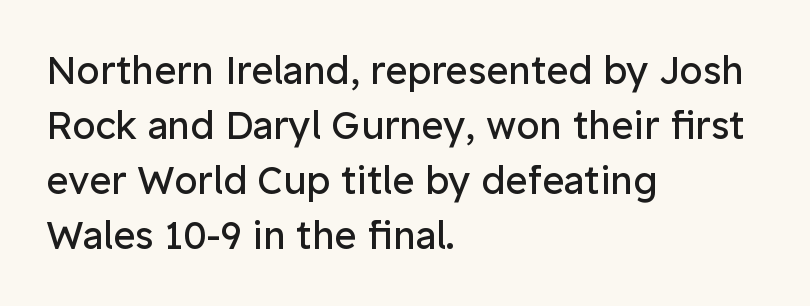
Observe the ordinary spacing: letters are neighbours, not strangers. The paragraph shown leans on its left margin. Is there any slant? The stems are plumb. I'd call this a sans setting — the letters go barefoot.
